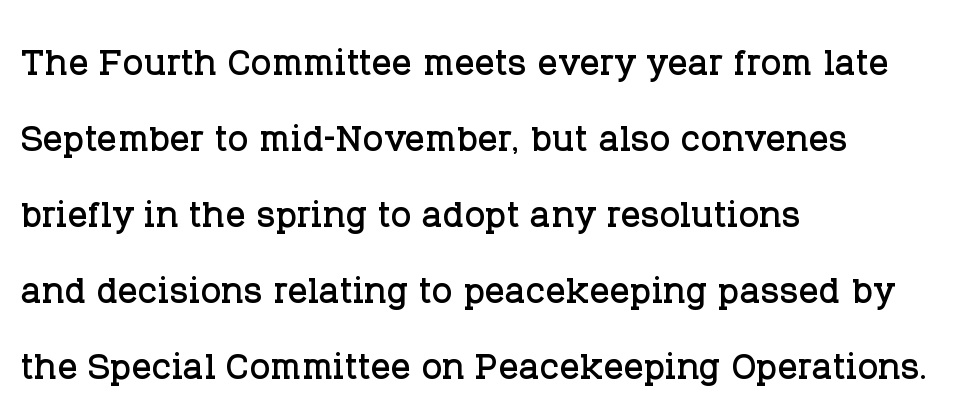
Q: Is the text italic (slanted)? A: No, it is upright.
Q: Is the typeface a serif or a sans-serif typeface? A: Serif.
Q: Is the text underlined? A: No.
Q: How is the paragraph aligned? A: Left-aligned.
Q: Is the spacing between letters normal or unusually wide? A: Normal.
Q: Is the spacing between lines tight, normal or loose? A: Normal.
Q: Width (condensed, normal, or wide)? A: Normal.
Q: Stroke contrast? A: Low.
Q: x-height? A: Large.
Q: Monospaced? A: No.
